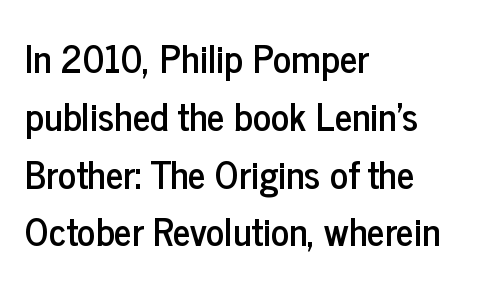
The space directly below the letters is spotless. Quick note: interline space is typical. Caption: standard tracking, unaltered. One-word summary of the alignment: left.
